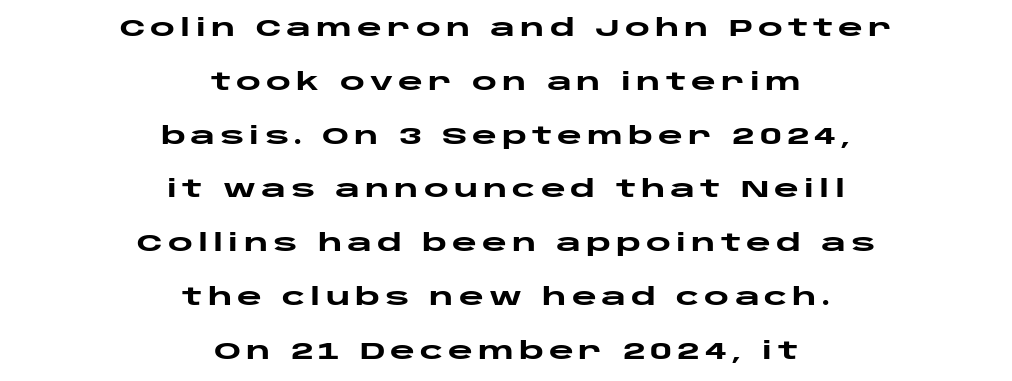
A dark, heavy texture on the line: the type is bold. The space between consecutive lines is lavish. How are the letters spaced? Widely, with obvious added tracking. You can tell it's not italic because the verticals are truly vertical. If you folded the block vertically in half, each line would mirror itself in length. Quick note: underline off.
